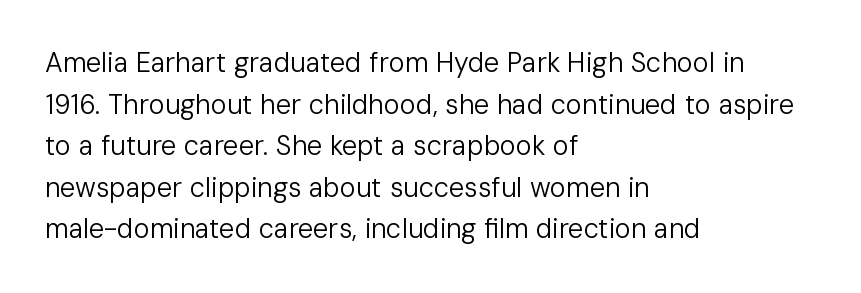
{"italic": "no", "bold": "no", "underline": "no", "align": "left", "line_spacing": "normal", "line_spacing_ratio": 1.54, "letter_spacing": "normal", "letter_spacing_em": 0.0, "glyph_px": 27}
